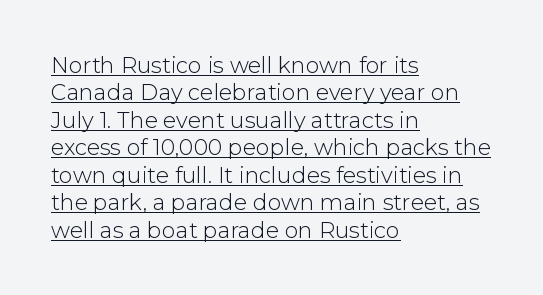
The compositor pushed each line to the left boundary. A light-to-regular cut is what we see here. Summary of vertical rhythm: regular, with standard interline spacing. Vertical strokes here are truly vertical. The gaps between neighbouring characters are ordinary and unremarkable.
